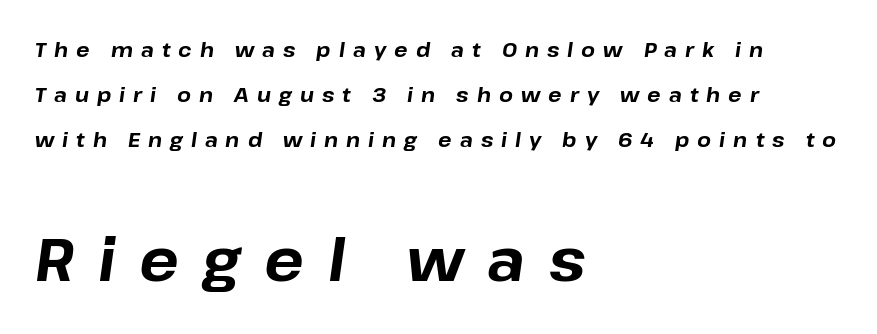
On the weight axis this lands at bold, roughly 700. The lines in this sample share a left origin and differ only in where they stop. Regarding leading, the lines here are spaced well apart. Top chunk: small. Bottom chunk: large. A typesetter would call this proportional, since set widths differ per character.
